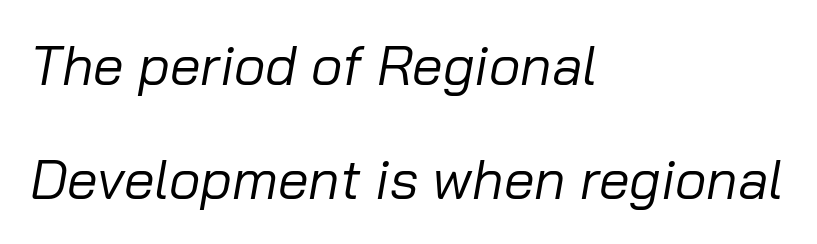
The specimen reads as italic at a glance. The letters sit at their default tracking, neither squeezed nor spread. Each letter keeps its own natural width here, so spacing adapts to shape. The ragged edge is on the right, which tells us the setting is flush left. Stem width sits at or under what a default text font uses. Reading down the column, the eye jumps a long way to each next line.
